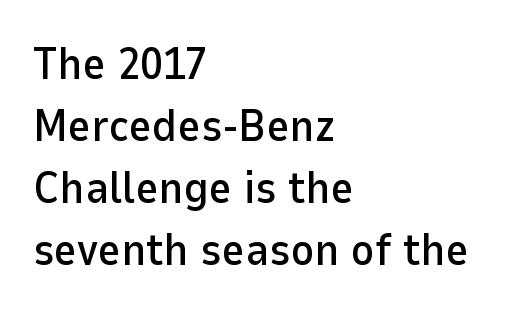
Horizontally, the lines are justified to the leading edge only. Nope, no serifs anywhere on these letters. Normally led — the rows are evenly, conventionally spaced. Is this a fixed-width face? No — the glyphs have proportional, varying widths.
